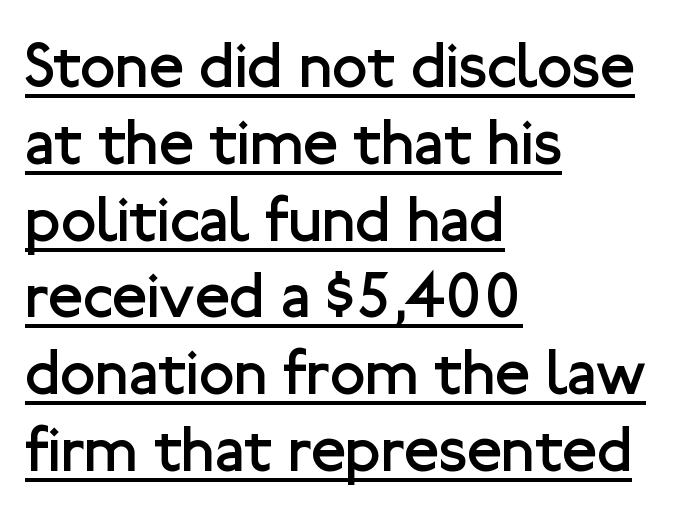
The image shows 64 px regular-weight sans-serif type, upright; set left-aligned, line spacing 1.2x, normal letter spacing, underlined; low stroke contrast and a medium x-height.
